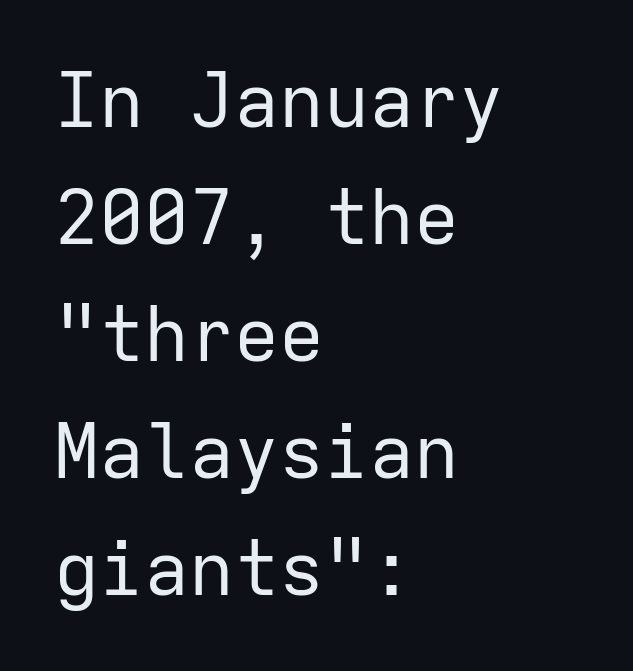
What kind of face is this? One without serifs — a sans. Nothing unusual about the tracking: characters are spaced as the font intends. The type sits square on the baseline with zero lean. The rendering uses a moderate line-height, typical for paragraphs. Line beginnings align vertically; line endings do not.
